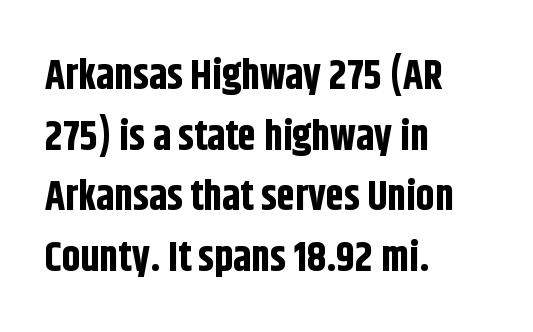
The image shows 41 px bold, condensed sans-serif type, upright; set left-aligned, normal line spacing (1.48x), normal letter spacing, not underlined; low stroke contrast and a large x-height.
